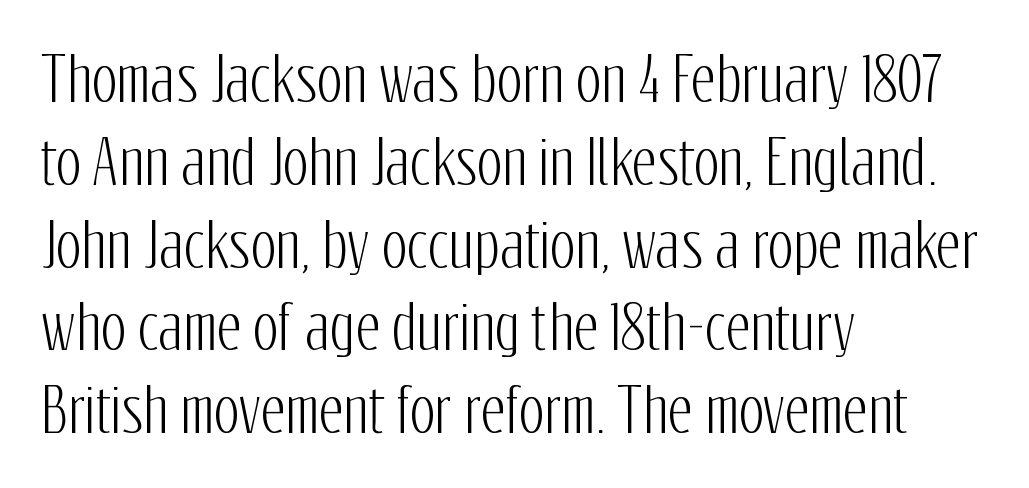
The rendering uses natural spacing where letterforms have individual widths. This rendering features lettering with no underline. The compositor pushed each line to the left boundary. The type family on display is of the sans-serif kind.
